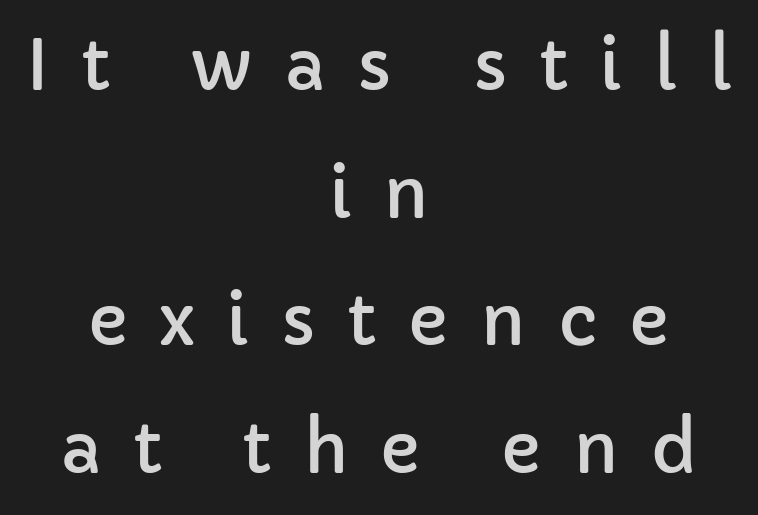
{"serif": "no", "italic": "no", "width": "normal", "stroke_contrast": "low", "x_height": "medium", "monospaced": "no", "underline": "no", "align": "center", "line_spacing_ratio": 1.85, "letter_spacing": "wide", "letter_spacing_em": 0.46, "glyph_px": 69}
